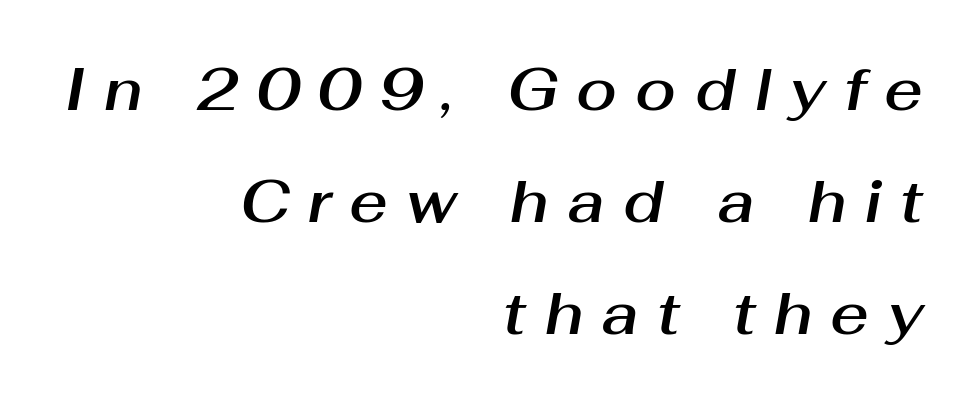
Q: Is the text italic (slanted)? A: Yes, it leans right by about 10 degrees.
Q: Is the text underlined? A: No.
Q: How is the paragraph aligned? A: Right-aligned.
Q: Is the spacing between letters normal or unusually wide? A: Unusually wide.
Q: Is the spacing between lines tight, normal or loose? A: Loose.
Q: Width (condensed, normal, or wide)? A: Normal.
Q: Stroke contrast? A: Medium.
Q: x-height? A: Medium.
Q: Monospaced? A: No.
